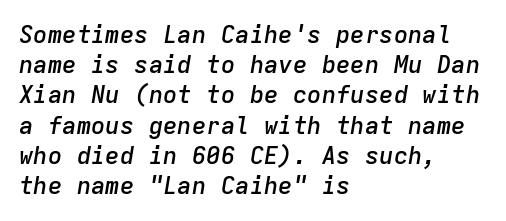
{"italic": "yes", "lean": "right", "slant_degrees": 9, "bold": "semi", "underline": "no", "align": "left", "line_spacing": "normal", "line_spacing_ratio": 1.26, "letter_spacing": "normal", "letter_spacing_em": 0.0, "glyph_px": 24}
